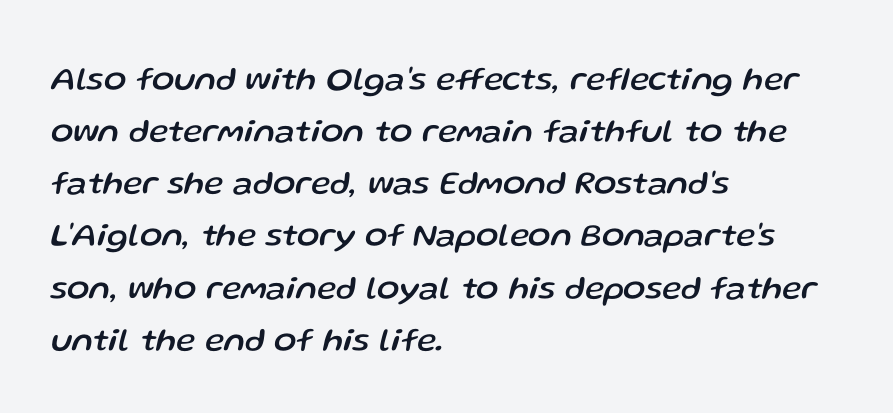
{"italic": "yes", "lean": "right", "slant_degrees": 13, "width": "normal", "stroke_contrast": "low", "x_height": "medium", "monospaced": "no", "underline": "no", "align": "left", "line_spacing": "normal", "line_spacing_ratio": 1.58, "letter_spacing": "normal", "letter_spacing_em": 0.0, "glyph_px": 33}
